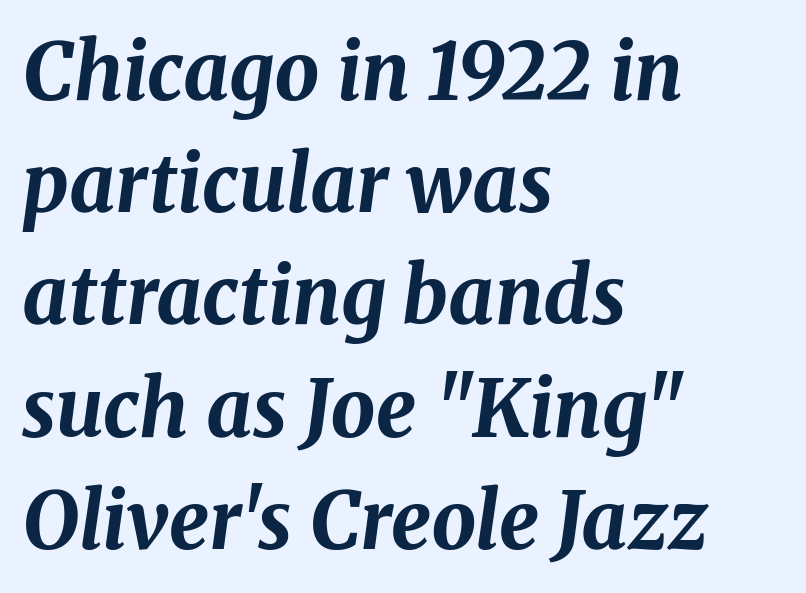
{"italic": "yes", "lean": "right", "slant_degrees": 8, "bold": "yes", "weight": "bold", "width": "normal", "stroke_contrast": "medium", "x_height": "medium", "monospaced": "no", "underline": "no", "align": "left", "line_spacing": "normal", "line_spacing_ratio": 1.42, "letter_spacing": "normal", "letter_spacing_em": 0.0, "glyph_px": 79}
